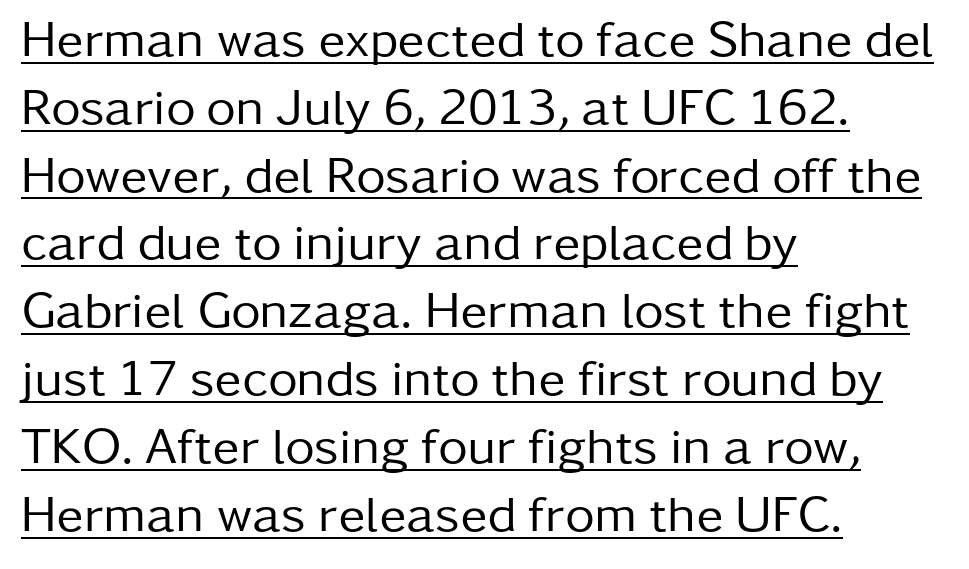
Weight: not bold — regular or lighter. A typesetter would call this proportional, since set widths differ per character. The face used here is rendered with its standard letterfit. This sample keeps an unexceptional amount of space between lines. The font family rendered here belongs to the sans-serif group. Each line of the rendering has a horizontal stroke beneath the glyphs.
